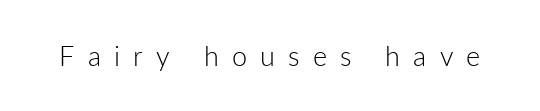
The image shows 27 px text type, upright; set unusually wide letter spacing (+0.49 em), not underlined.
